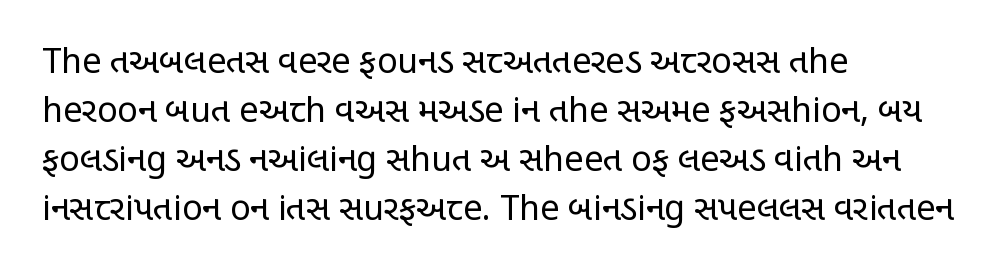
This rendering employs a face without finishing strokes, i.e., a sans-serif. The lettering holds an erect, upright posture throughout. Heaviness? Minimal to ordinary, like unemphasized prose. The rendering uses a moderate line-height, typical for paragraphs. Proportional: the letters do not fall into vertical columns. The ragged edge is on the right, which tells us the setting is flush left.
